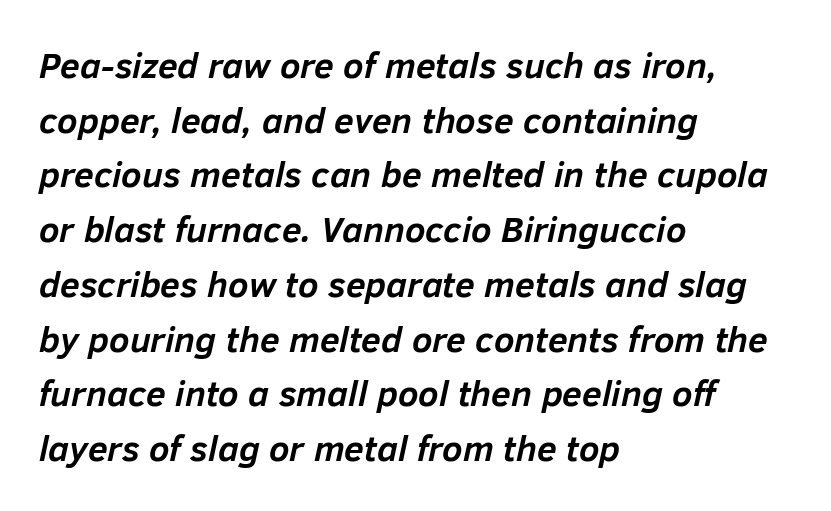
The image shows 36 px semibold type, italic (leaning right); set left-aligned, normal line spacing (1.52x), normal letter spacing, not underlined; low stroke contrast and a medium x-height.
